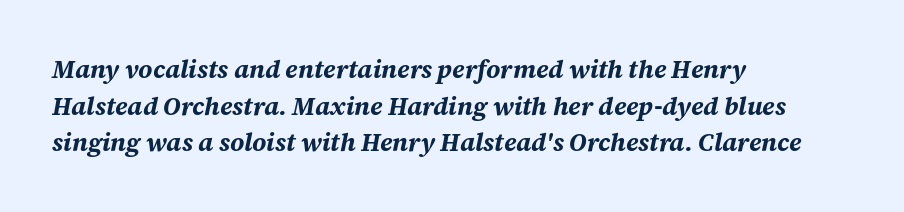
The image shows 25 px bold type, italic (leaning right); set left-aligned, normal line spacing (1.47x), normal letter spacing, not underlined.
